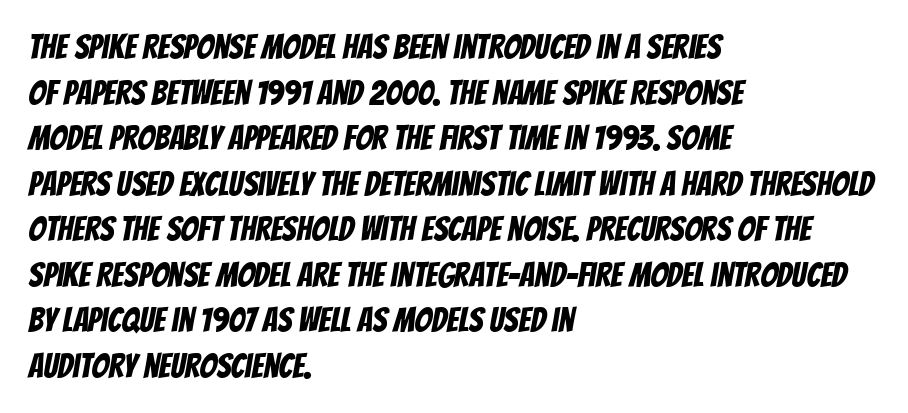
Which margin do the lines hug? The left one — the right edge is uneven. Here the designer chose a conventional face with non-uniform glyph widths. Unmarked baselines from the first word to the last. Summary of vertical rhythm: regular, with standard interline spacing. Each word holds together tightly as a unit, with standard inter-letter gaps.
